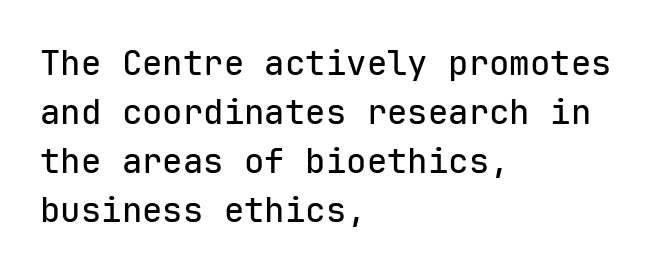
{"serif": "no", "italic": "no", "width": "normal", "stroke_contrast": "low", "x_height": "medium", "monospaced": "yes", "underline": "no", "align": "left", "line_spacing": "normal", "line_spacing_ratio": 1.44, "letter_spacing": "normal", "letter_spacing_em": 0.0, "glyph_px": 34}
